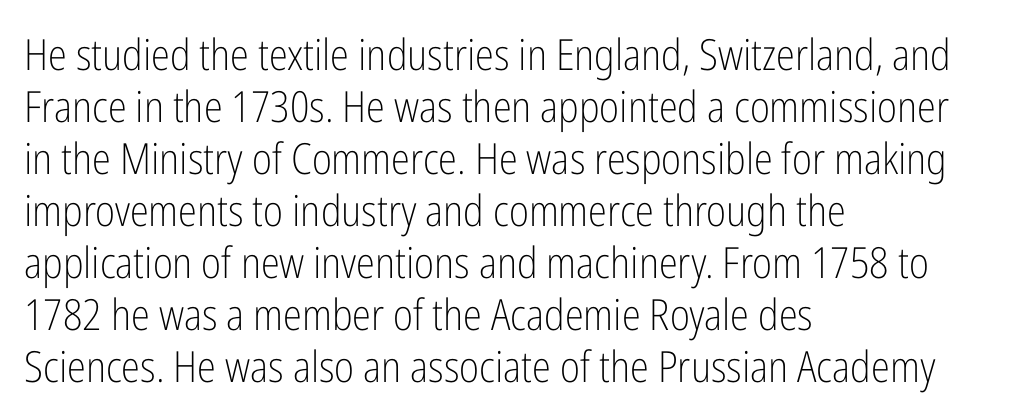
{"serif": "no", "italic": "no", "bold": "no", "weight": "light", "width": "condensed", "stroke_contrast": "low", "x_height": "medium", "monospaced": "no", "underline": "no", "align": "left", "line_spacing_ratio": 1.21, "letter_spacing": "normal", "letter_spacing_em": 0.0, "glyph_px": 43}
